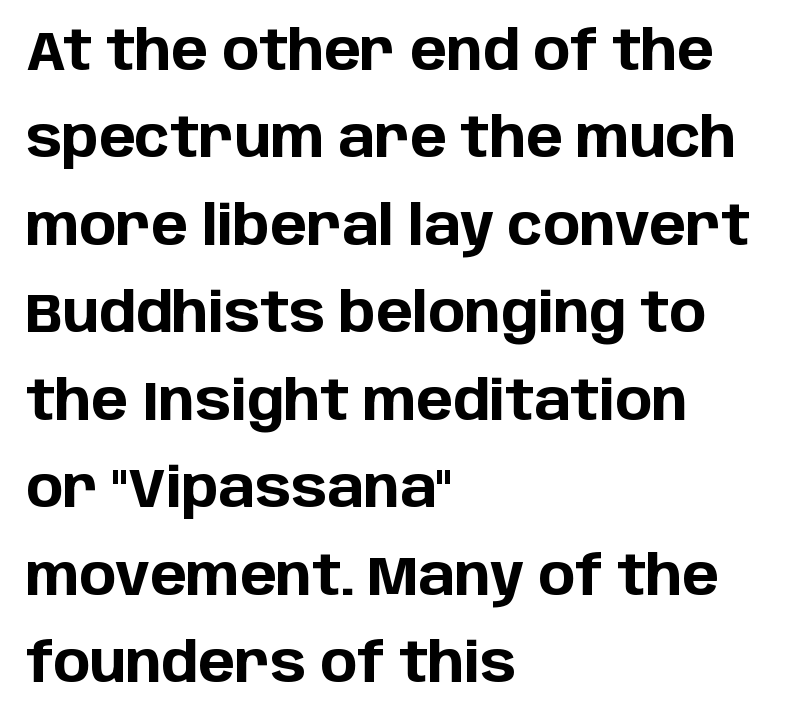
{"serif": "no", "italic": "no", "bold": "yes", "weight": "bold", "width": "normal", "stroke_contrast": "low", "x_height": "large", "monospaced": "no", "underline": "no", "align": "left", "line_spacing": "normal", "line_spacing_ratio": 1.59, "letter_spacing": "normal", "letter_spacing_em": 0.0, "glyph_px": 55}
